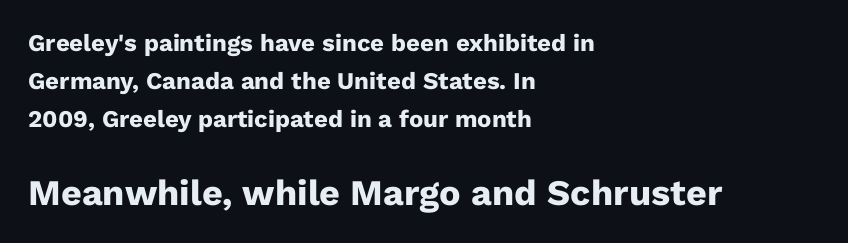
Regarding leading, the lines here are spaced in the standard way. The face used here is proportionally spaced, like ordinary book or web type. Any mark beneath the type? The region is blank. Layout note: lines flush left. Look at the glyph heights: the lower group is clearly the bigger setting. Posture: upright roman.
